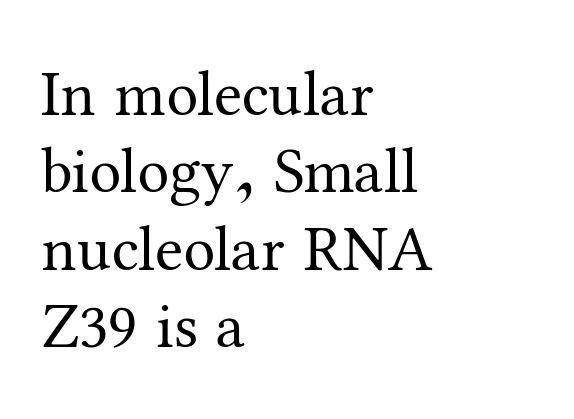
The image shows 64 px regular-weight serif type, upright; set left-aligned, line spacing 1.21x, normal letter spacing, not underlined; medium stroke contrast and a medium x-height.
